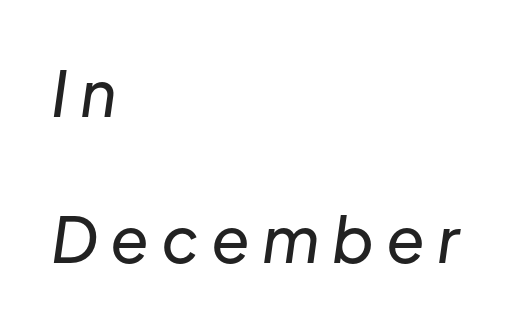
A typesetter would call this proportional, since set widths differ per character. Quick note: italic. The baseline area is clear. Compared with typical paragraphs, the rows here are farther apart.
